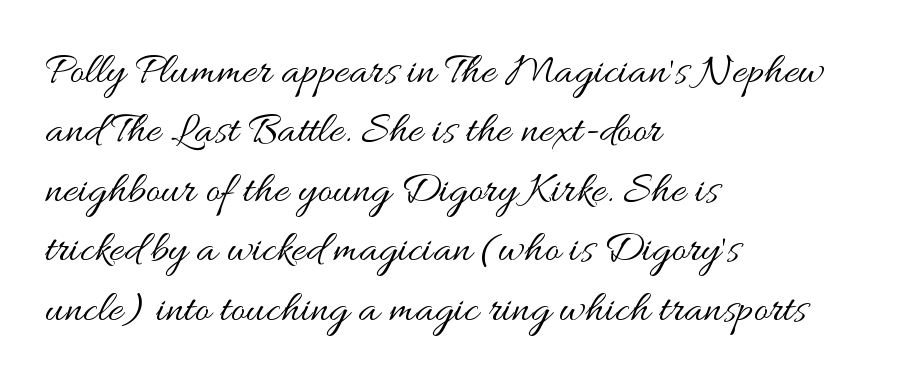
The image shows 45 px regular-weight, wide type; set left-aligned, normal line spacing (1.32x), normal letter spacing, not underlined; medium stroke contrast and a small x-height.
